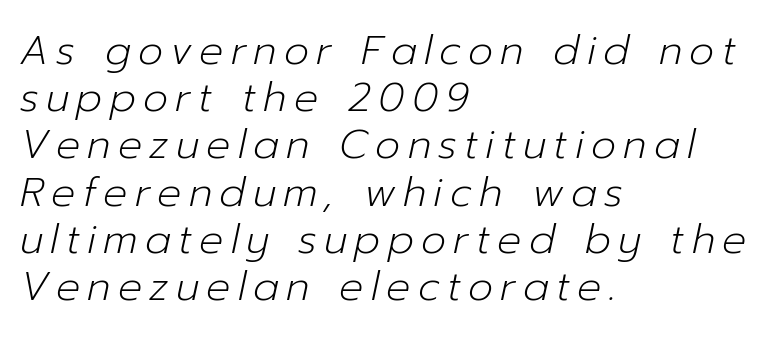
{"italic": "yes", "lean": "right", "slant_degrees": 12, "bold": "no", "weight": "light", "width": "normal", "stroke_contrast": "low", "x_height": "medium", "monospaced": "no", "underline": "no", "align": "left", "line_spacing_ratio": 1.18, "glyph_px": 40}
